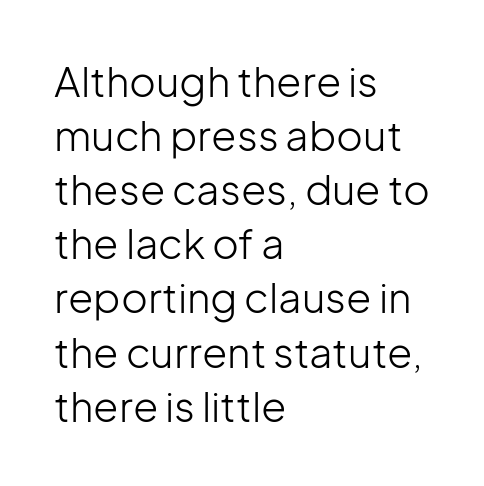
The face used here is proportionally spaced, like ordinary book or web type. Words float on clear page, feet unadorned. I'd call this a sans setting — the letters go barefoot. Tall strokes in this sample are plumb rather than angled. The face looks like a standard text weight, possibly lighter.
